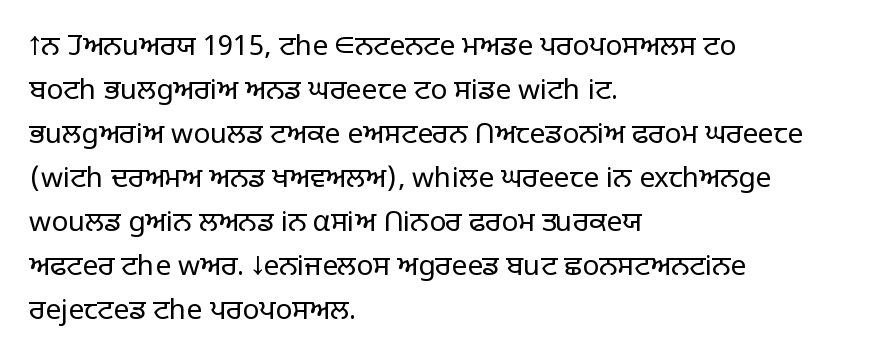
Q: Is the text bold? A: No.
Q: Is the text italic (slanted)? A: No, it is upright.
Q: Is the typeface a serif or a sans-serif typeface? A: Sans-serif.
Q: Is the text underlined? A: No.
Q: How is the paragraph aligned? A: Left-aligned.
Q: Is the spacing between letters normal or unusually wide? A: Normal.
Q: Is the spacing between lines tight, normal or loose? A: Normal.
Q: Width (condensed, normal, or wide)? A: Normal.
Q: Stroke contrast? A: Low.
Q: x-height? A: Large.
Q: Monospaced? A: No.
